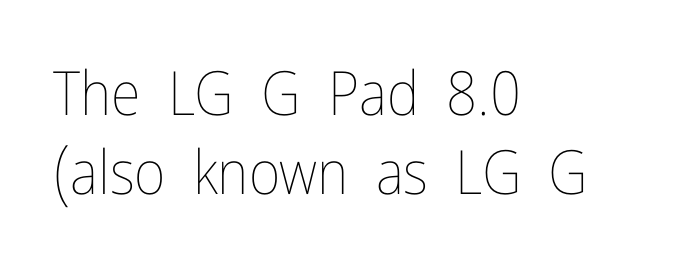
A light-to-regular cut is what we see here. Has an underline been added? It has not. The face used here is rendered with its standard letterfit. The face used here is proportionally spaced, like ordinary book or web type. You can tell it's not italic because the verticals are truly vertical.
